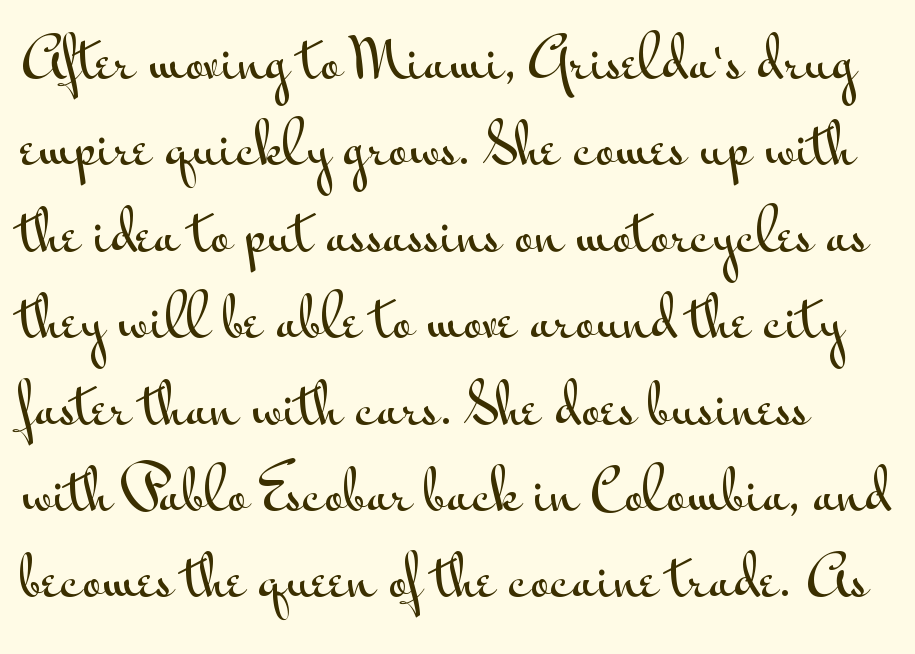
{"serif": "no", "width": "wide", "stroke_contrast": "medium", "x_height": "small", "monospaced": "no", "underline": "no", "line_spacing": "normal", "line_spacing_ratio": 1.6, "letter_spacing": "normal", "letter_spacing_em": 0.0, "glyph_px": 54}
